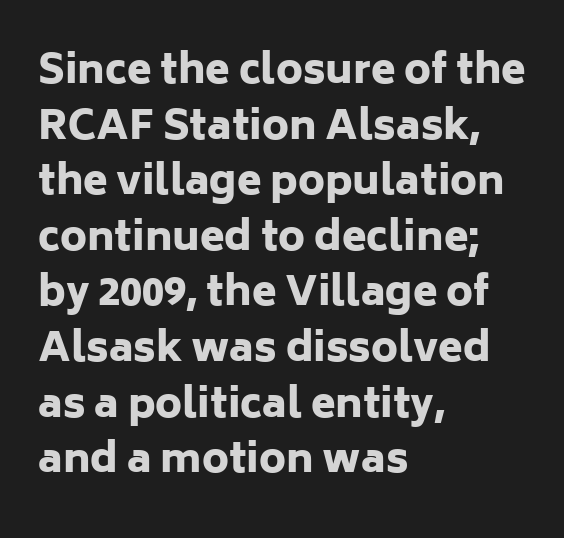
{"serif": "no", "italic": "no", "bold": "yes", "weight": "heavy", "width": "normal", "stroke_contrast": "low", "x_height": "medium", "monospaced": "no", "underline": "no", "align": "left", "line_spacing": "normal", "line_spacing_ratio": 1.39, "letter_spacing": "normal", "letter_spacing_em": 0.0, "glyph_px": 40}
